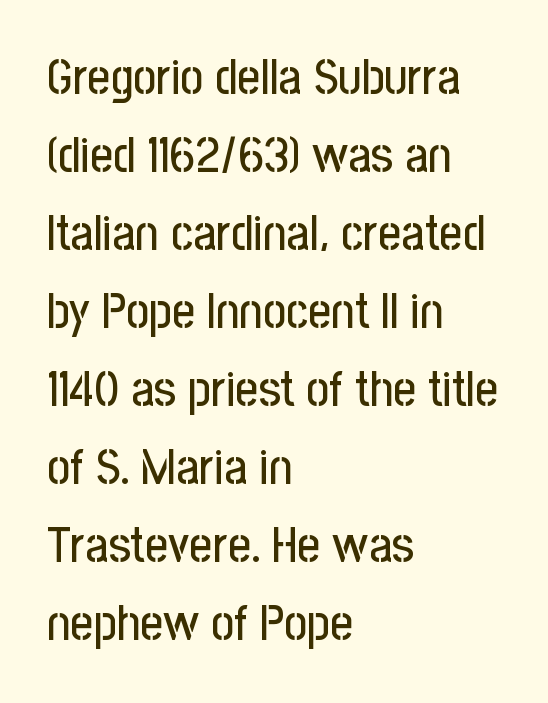
Q: Is the text italic (slanted)? A: No, it is upright.
Q: Is the typeface a serif or a sans-serif typeface? A: Sans-serif.
Q: Is the text underlined? A: No.
Q: How is the paragraph aligned? A: Left-aligned.
Q: Is the spacing between letters normal or unusually wide? A: Normal.
Q: Is the spacing between lines tight, normal or loose? A: Normal.
Q: Width (condensed, normal, or wide)? A: Condensed.
Q: Stroke contrast? A: Low.
Q: x-height? A: Medium.
Q: Monospaced? A: No.
